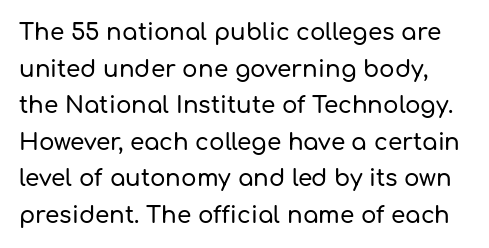
{"italic": "no", "underline": "no", "line_spacing": "normal", "line_spacing_ratio": 1.59, "letter_spacing": "normal", "letter_spacing_em": 0.0, "glyph_px": 23}
